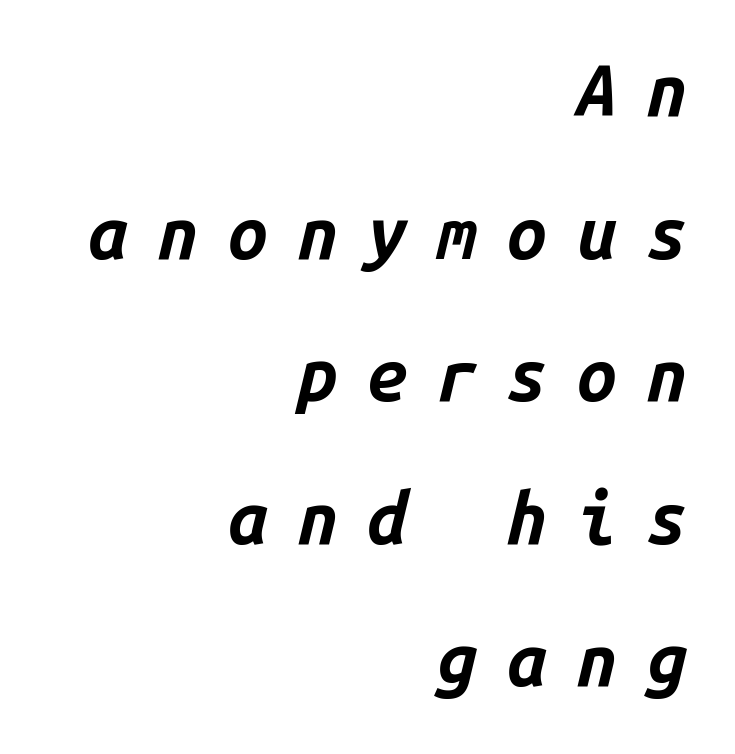
{"italic": "yes", "lean": "right", "slant_degrees": 14, "bold": "yes", "weight": "bold", "width": "normal", "stroke_contrast": "low", "x_height": "medium", "monospaced": "yes", "underline": "no", "align": "right", "line_spacing": "loose", "line_spacing_ratio": 1.98, "letter_spacing": "wide", "letter_spacing_em": 0.41, "glyph_px": 72}
